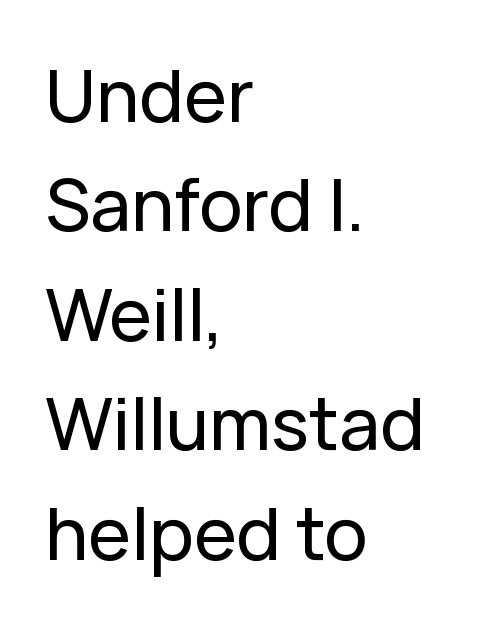
The lines in this sample share a left origin and differ only in where they stop. The passage shown is typeset with a sans-serif family. Words float on clear page, feet unadorned. Ordinary non-slanted type is in use. The rendering keeps characters at their native spacing.
